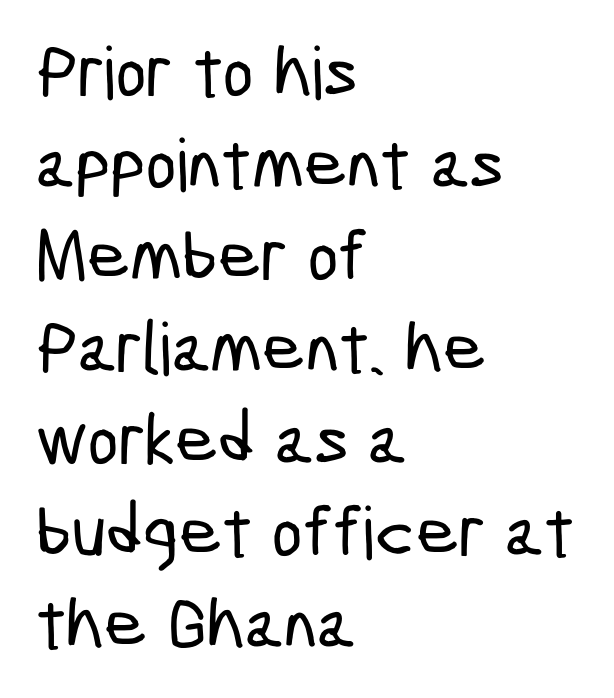
Q: Is the typeface a serif or a sans-serif typeface? A: Sans-serif.
Q: Is the text underlined? A: No.
Q: How is the paragraph aligned? A: Left-aligned.
Q: Is the spacing between letters normal or unusually wide? A: Normal.
Q: Is the spacing between lines tight, normal or loose? A: Normal.
Q: Width (condensed, normal, or wide)? A: Condensed.
Q: Stroke contrast? A: Low.
Q: x-height? A: Medium.
Q: Monospaced? A: No.
